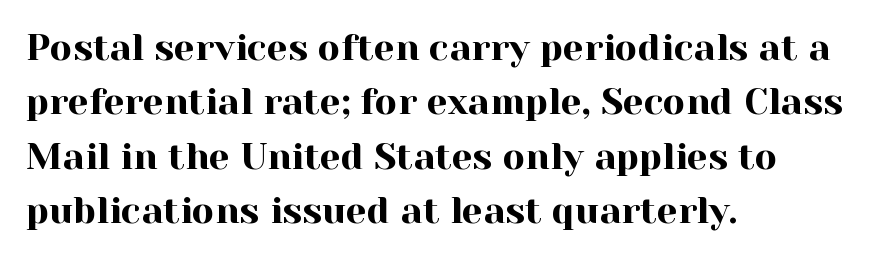
The image shows 37 px serif type, upright; set left-aligned, normal line spacing (1.47x), normal letter spacing, not underlined; a medium x-height.
